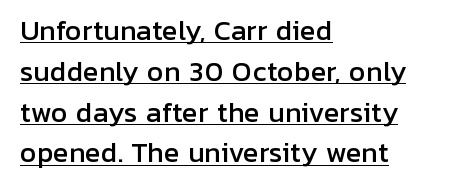
Q: Is the text italic (slanted)? A: No, it is upright.
Q: Is the text underlined? A: Yes.
Q: How is the paragraph aligned? A: Left-aligned.
Q: Is the spacing between letters normal or unusually wide? A: Normal.
Q: Is the spacing between lines tight, normal or loose? A: Normal.
